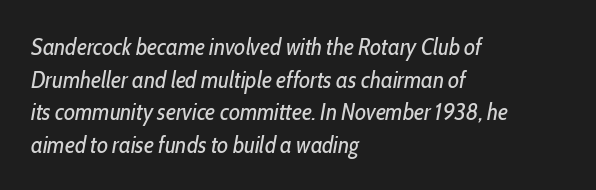
The image shows 24 px text type, italic (leaning right); set left-aligned, normal line spacing (1.36x), normal letter spacing, not underlined.
